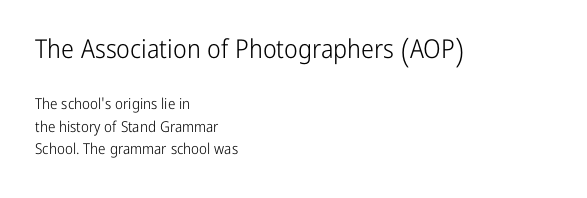
{"italic": "no", "bold": "no", "underline": "no", "align": "left", "line_spacing": "normal", "line_spacing_ratio": 1.51, "letter_spacing": "normal", "letter_spacing_em": 0.0, "larger_block": "first", "size_ratio": 1.73, "glyph_px": 26}
